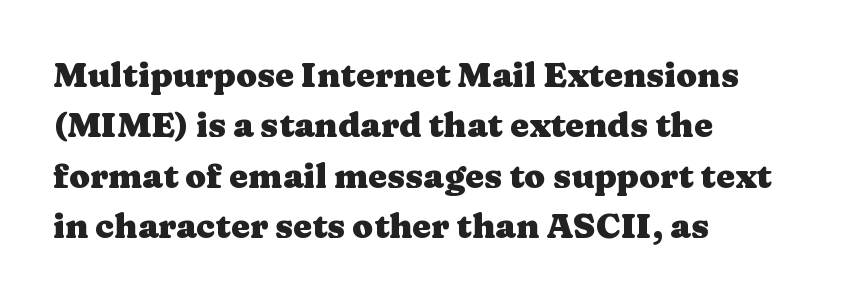
Q: Is the text bold? A: Yes.
Q: Is the text italic (slanted)? A: No, it is upright.
Q: Is the typeface a serif or a sans-serif typeface? A: Serif.
Q: Is the text underlined? A: No.
Q: How is the paragraph aligned? A: Left-aligned.
Q: Is the spacing between letters normal or unusually wide? A: Normal.
Q: Is the spacing between lines tight, normal or loose? A: Normal.
Q: Width (condensed, normal, or wide)? A: Wide.
Q: Stroke contrast? A: Medium.
Q: x-height? A: Medium.
Q: Monospaced? A: No.
